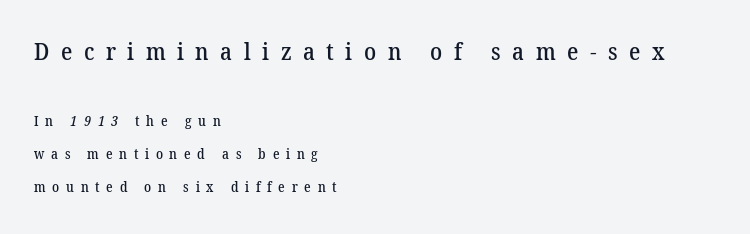
The image shows 24 px text type; set left-aligned, loose line spacing (2.39x), unusually wide letter spacing (+0.48 em), not underlined; the first (top) block is 1.71x larger.
